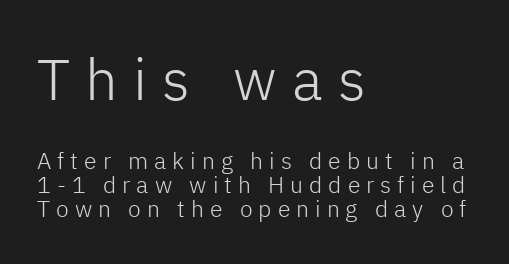
The image shows 58 px light sans-serif type, upright; set left-aligned, tight line spacing (1.04x), unusually wide letter spacing (+0.26 em), not underlined; the first (top) block is 2.52x larger; low stroke contrast and a medium x-height.
